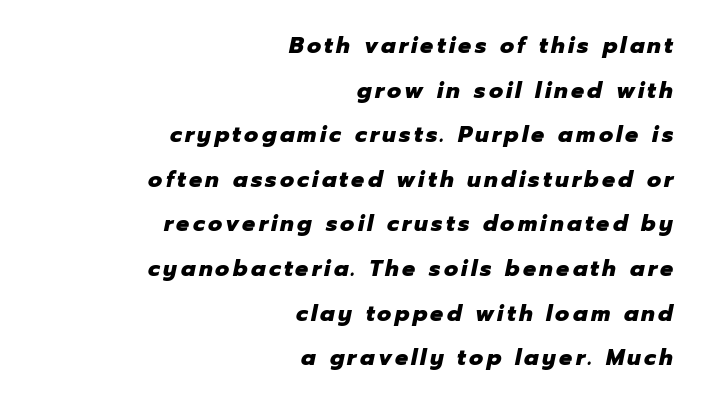
The image shows 23 px bold type, italic (leaning right); set right-aligned, loose line spacing (1.94x), not underlined.
